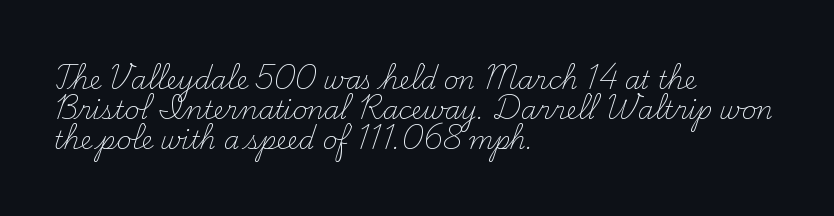
The image shows 25 px text type; set left-aligned, line spacing 1.21x, normal letter spacing, not underlined.
